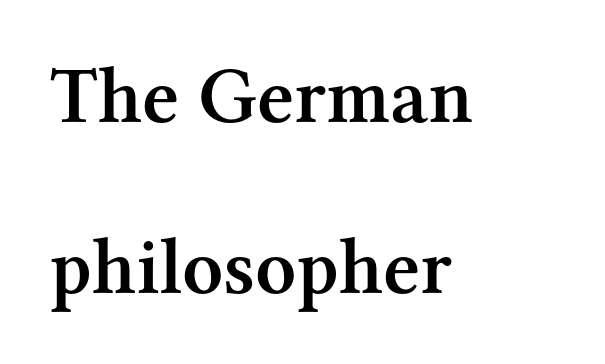
Interline gaps are noticeably wide in this sample. This rendering uses left alignment, leaving the right contour irregular. Ascenders rise straight up at ninety degrees. The letters are semibold — heavier than regular but short of a full bold.
